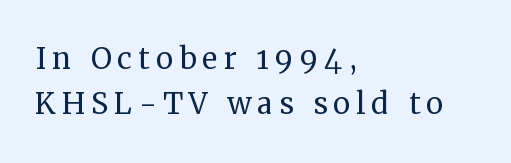
Q: Is the text bold? A: No.
Q: Is the text italic (slanted)? A: No, it is upright.
Q: Is the typeface a serif or a sans-serif typeface? A: Serif.
Q: Is the text underlined? A: No.
Q: How is the paragraph aligned? A: Left-aligned.
Q: Is the spacing between lines tight, normal or loose? A: Tight.
Q: Width (condensed, normal, or wide)? A: Normal.
Q: Stroke contrast? A: Medium.
Q: x-height? A: Medium.
Q: Monospaced? A: No.
